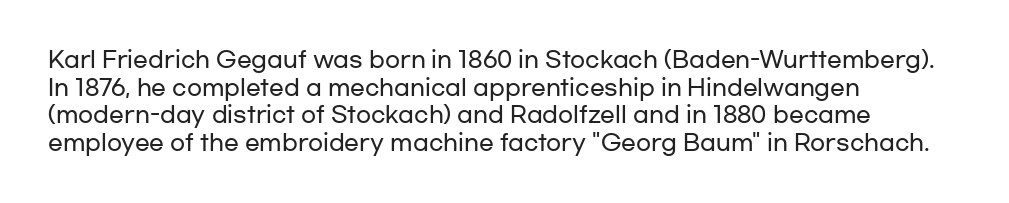
Regarding leading, the lines here are spaced in the standard way. The space beneath each line is pristine and unruled. Tracking value appears to be zero — textbook default spacing. The setting favours the left margin, as ordinary paragraphs usually do.
